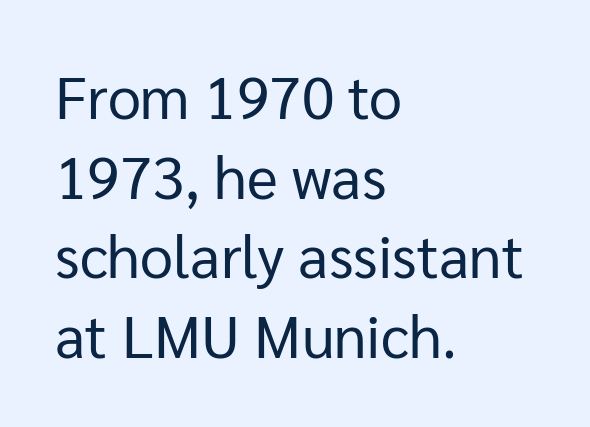
The image shows 59 px regular-weight sans-serif type, upright; set left-aligned, normal line spacing (1.35x), normal letter spacing, not underlined; low stroke contrast and a medium x-height.
